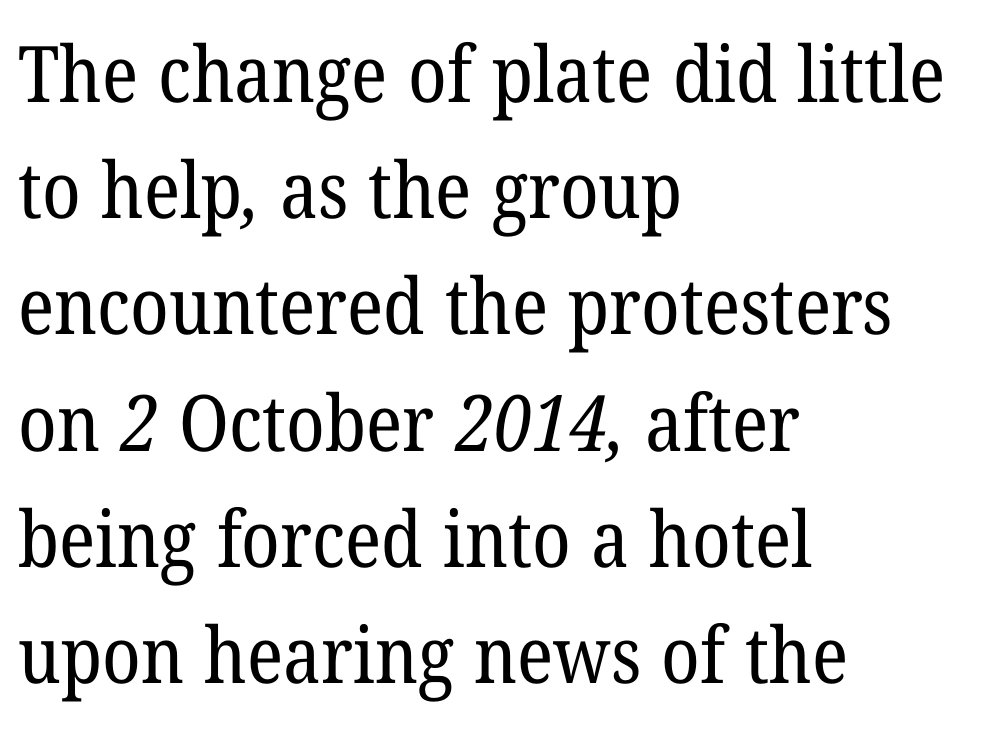
{"serif": "yes", "bold": "no", "weight": "regular", "width": "normal", "stroke_contrast": "low", "x_height": "medium", "monospaced": "no", "underline": "no", "align": "left", "line_spacing": "normal", "line_spacing_ratio": 1.49, "letter_spacing": "normal", "letter_spacing_em": 0.0, "glyph_px": 78}
